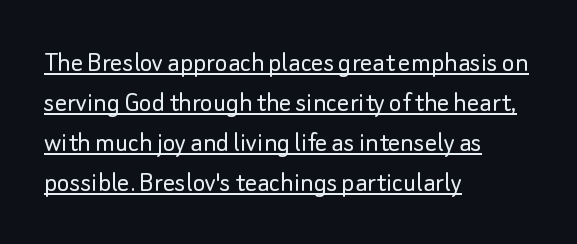
The image shows 30 px light sans-serif type, upright; set left-aligned, normal line spacing (1.33x), normal letter spacing, underlined; low stroke contrast and a small x-height.
